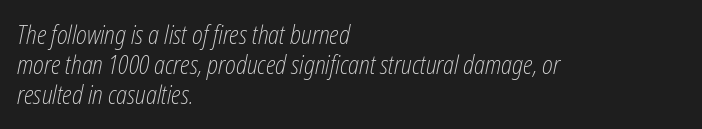
The text block is weighted toward the left margin, trailing off unevenly rightward. Nothing heavy about these letters — not bold at all. Observe the ordinary spacing: letters are neighbours, not strangers. A bare baseline throughout the passage. Yep, that's italic — everything's leaning.
